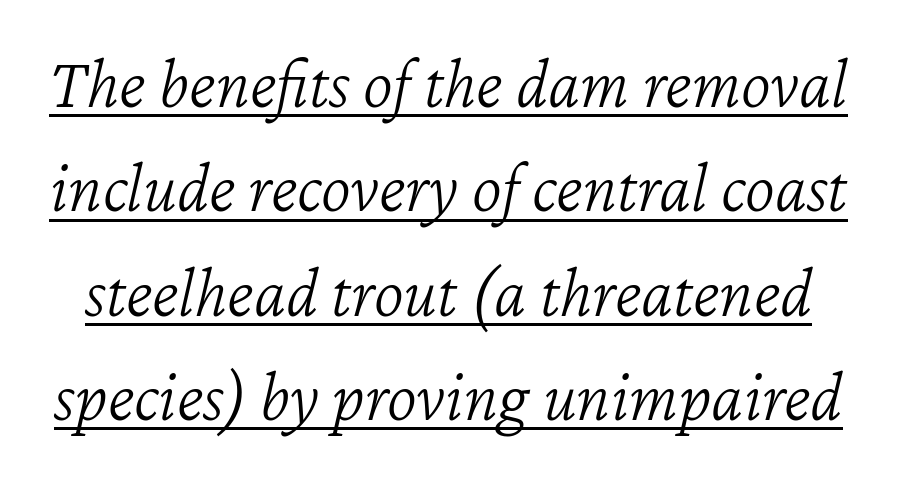
{"italic": "yes", "lean": "right", "slant_degrees": 12, "bold": "no", "weight": "light", "width": "normal", "stroke_contrast": "low", "x_height": "medium", "monospaced": "no", "underline": "yes", "line_spacing": "normal", "line_spacing_ratio": 1.45, "letter_spacing": "normal", "letter_spacing_em": 0.0, "glyph_px": 72}
